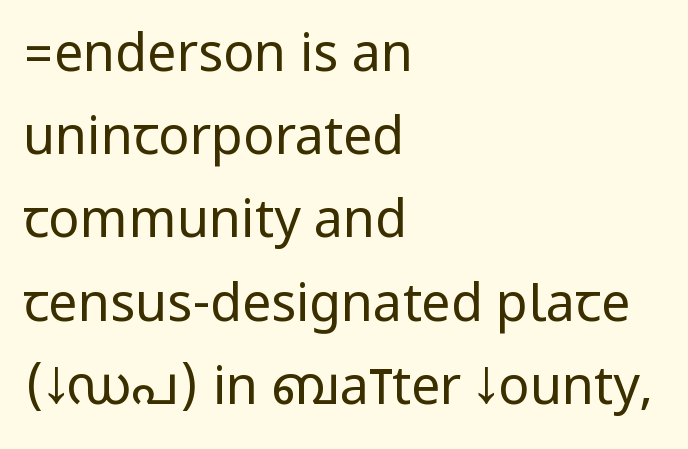
A typesetter would call this leading conventional body-copy spacing. Do the letters lean? They stand straight. The weight would be labelled regular, book, light, or lighter still. Every row of glyphs begins at an identical x-position on the left. In terms of letterform style, serifs are entirely absent. The rendering keeps characters at their native spacing.
